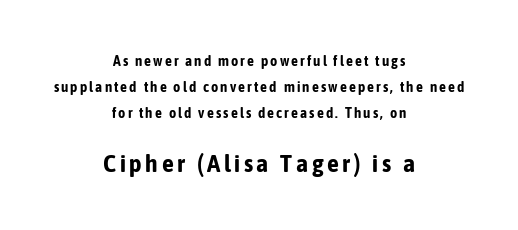
Q: Is the text bold? A: Yes.
Q: Is the text italic (slanted)? A: No, it is upright.
Q: Is the text underlined? A: No.
Q: How is the paragraph aligned? A: Centered.
Q: Which block of text is set in a larger size, the first (top) or the second (bottom)? A: The second (bottom) one.
